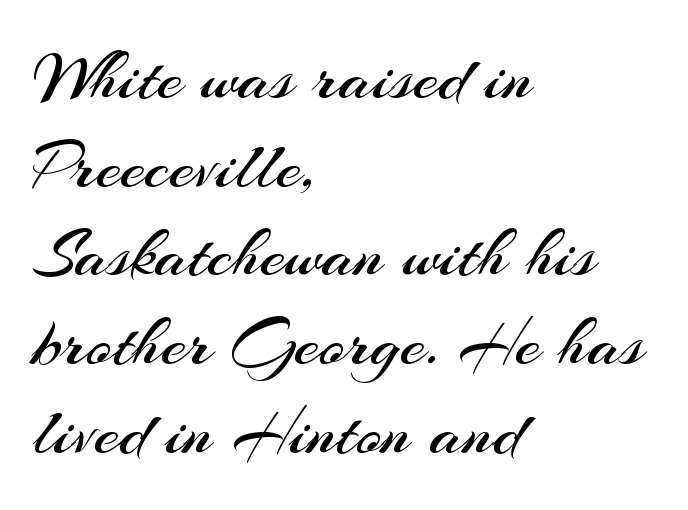
The text block is weighted toward the left margin, trailing off unevenly rightward. Typographically, this falls in the sans-serif category. No word sits above an underline.
